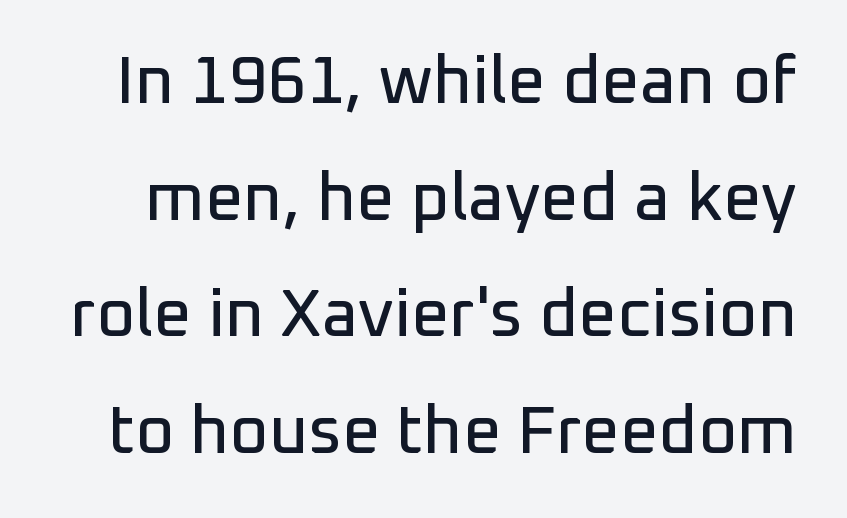
{"serif": "no", "italic": "no", "width": "normal", "stroke_contrast": "low", "x_height": "medium", "monospaced": "no", "underline": "no", "line_spacing_ratio": 1.74, "letter_spacing": "normal", "letter_spacing_em": 0.0, "glyph_px": 67}
